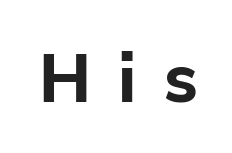
The image shows 67 px bold sans-serif type, upright; set unusually wide letter spacing (+0.41 em), not underlined; low stroke contrast and a medium x-height.
